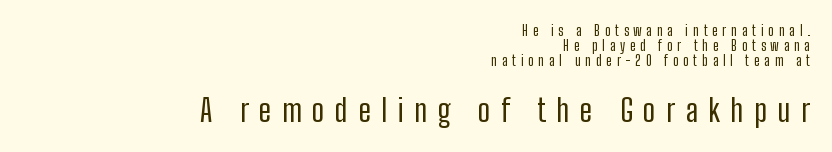
The image shows 31 px regular-weight, condensed sans-serif type, upright; set right-aligned, tight line spacing (1.06x), unusually wide letter spacing (+0.34 em), not underlined; the second (bottom) block is 2.21x larger; low stroke contrast and a medium x-height.
